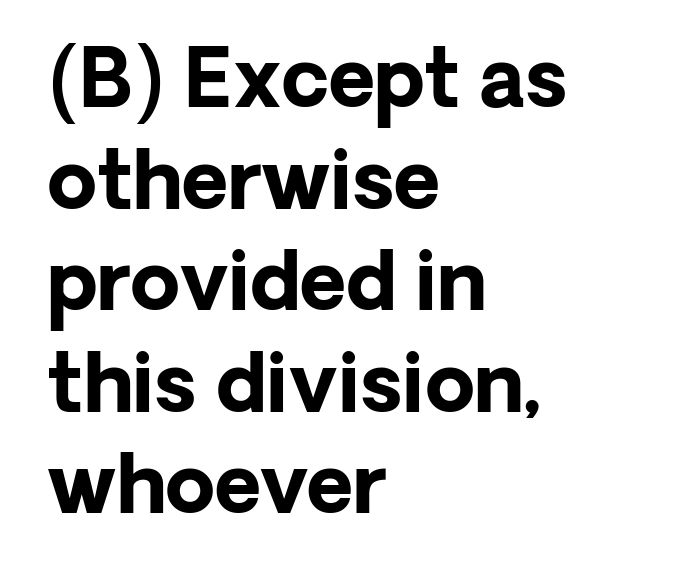
Q: Is the text bold? A: Yes.
Q: Is the text italic (slanted)? A: No, it is upright.
Q: Is the typeface a serif or a sans-serif typeface? A: Sans-serif.
Q: Is the text underlined? A: No.
Q: How is the paragraph aligned? A: Left-aligned.
Q: Is the spacing between letters normal or unusually wide? A: Normal.
Q: Is the spacing between lines tight, normal or loose? A: Normal.
Q: Width (condensed, normal, or wide)? A: Normal.
Q: Stroke contrast? A: Low.
Q: x-height? A: Medium.
Q: Monospaced? A: No.
